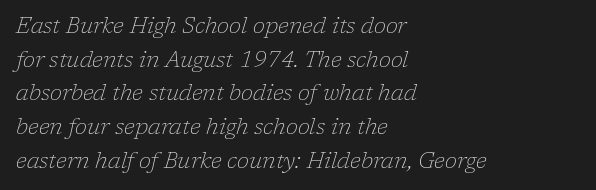
{"italic": "yes", "lean": "right", "slant_degrees": 17, "bold": "no", "underline": "no", "align": "left", "line_spacing": "normal", "line_spacing_ratio": 1.53, "letter_spacing": "normal", "letter_spacing_em": 0.0, "glyph_px": 22}
